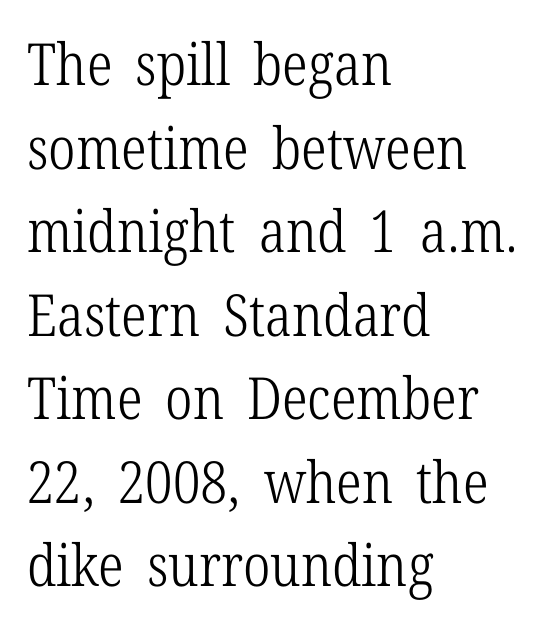
{"serif": "yes", "italic": "no", "bold": "no", "weight": "light", "width": "condensed", "stroke_contrast": "low", "x_height": "medium", "monospaced": "no", "underline": "no", "align": "left", "line_spacing": "normal", "line_spacing_ratio": 1.44, "letter_spacing": "normal", "letter_spacing_em": 0.0, "glyph_px": 58}
